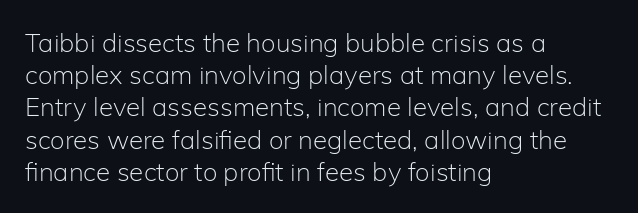
No letter is thick-stroked: the sample isn't bold. The lettering stays uniformly vertical, giving the passage a roman look. This sample uses plain, unmodified letter spacing. These lines stack with their left ends in a neat column. The gap between lines stays unmarked.
